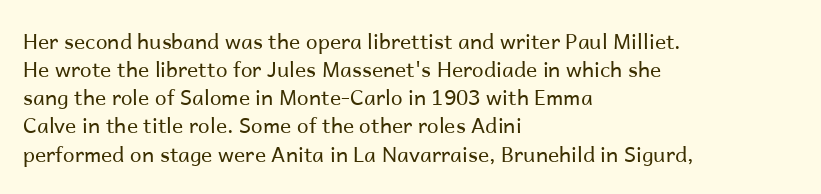
The image shows 21 px text type, upright; set left-aligned, normal line spacing (1.34x), normal letter spacing, not underlined.
